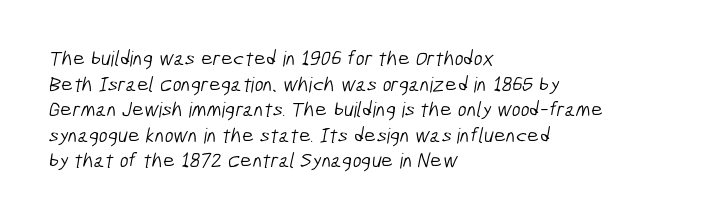
The image shows 21 px text type; set left-aligned, line spacing 1.22x, normal letter spacing, not underlined.
